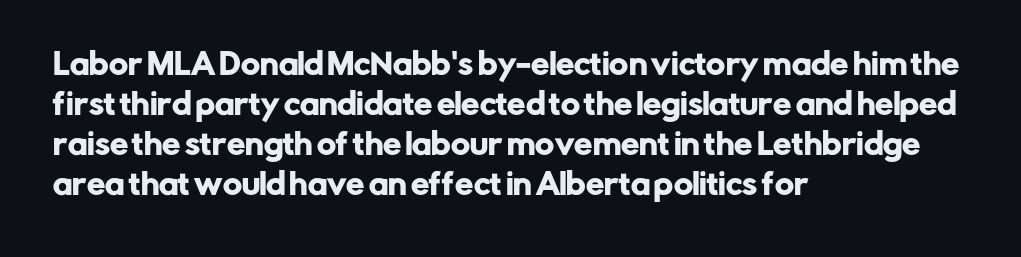
{"serif": "no", "italic": "no", "width": "normal", "stroke_contrast": "low", "x_height": "medium", "monospaced": "no", "underline": "no", "align": "left", "line_spacing": "normal", "line_spacing_ratio": 1.38, "letter_spacing": "normal", "letter_spacing_em": 0.0, "glyph_px": 29}
